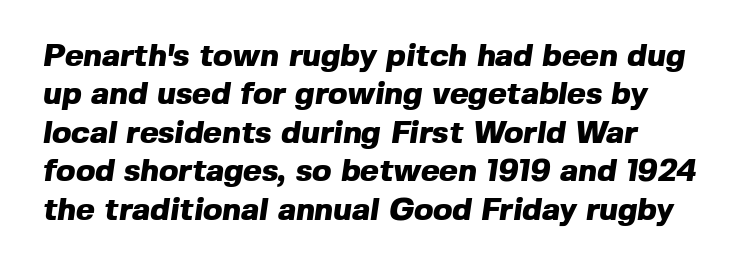
{"serif": "no", "bold": "yes", "weight": "heavy", "width": "normal", "x_height": "medium", "monospaced": "no", "underline": "no", "align": "left", "line_spacing_ratio": 1.2, "letter_spacing": "normal", "letter_spacing_em": 0.0, "glyph_px": 32}
